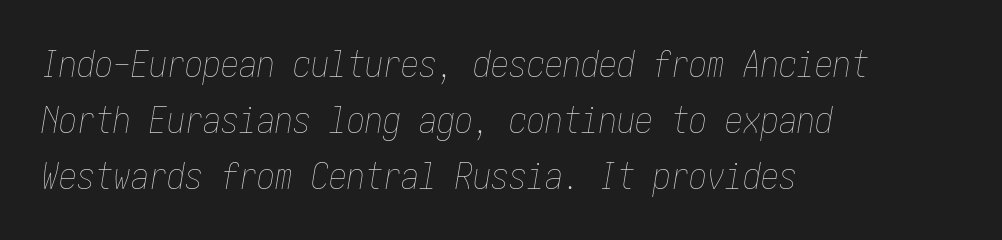
Q: Is the text bold? A: No.
Q: Is the text italic (slanted)? A: Yes, it leans right by about 10 degrees.
Q: Is the text underlined? A: No.
Q: How is the paragraph aligned? A: Left-aligned.
Q: Is the spacing between letters normal or unusually wide? A: Normal.
Q: Is the spacing between lines tight, normal or loose? A: Normal.
Q: Width (condensed, normal, or wide)? A: Condensed.
Q: Stroke contrast? A: Low.
Q: x-height? A: Medium.
